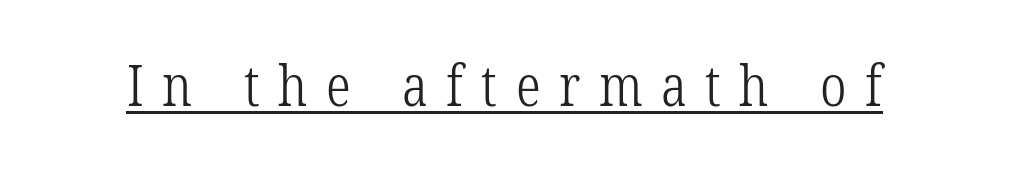
Tracking value appears strongly positive — letters spread wide. In terms of letterform style, serifs are clearly present. Think of a printed novel: that variable character pitch is what you see here. A continuous stroke trails under the words, as in a hyperlink. A quiet, ordinary-to-light weight characterises the typeface.
